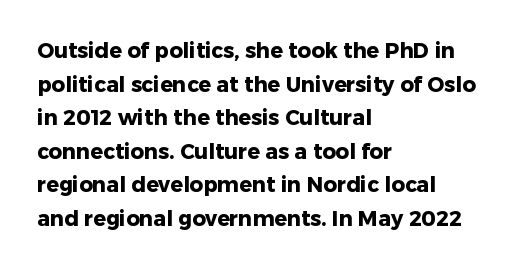
The image shows 21 px bold type, upright; set left-aligned, normal line spacing (1.6x), normal letter spacing, not underlined.
